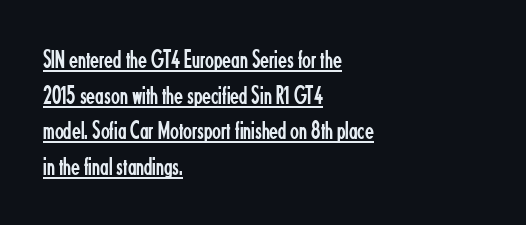
{"italic": "no", "bold": "no", "underline": "yes", "align": "left", "line_spacing": "normal", "line_spacing_ratio": 1.37, "letter_spacing": "normal", "letter_spacing_em": 0.0, "glyph_px": 26}
